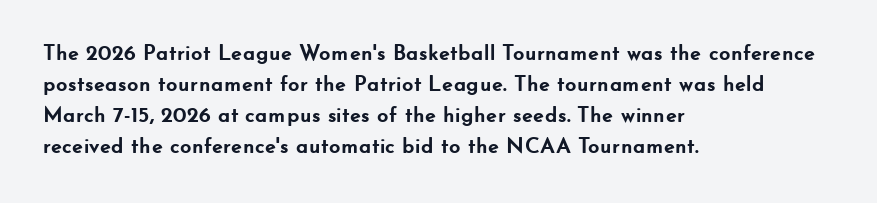
The image shows 22 px bold type, upright; set left-aligned, normal line spacing (1.41x), normal letter spacing, not underlined.
